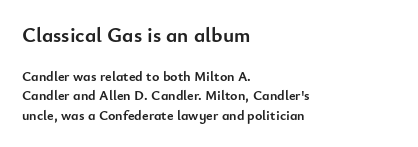
{"italic": "no", "bold": "yes", "underline": "no", "align": "left", "line_spacing": "normal", "line_spacing_ratio": 1.39, "letter_spacing": "normal", "letter_spacing_em": 0.0, "larger_block": "first", "size_ratio": 1.5, "glyph_px": 21}
